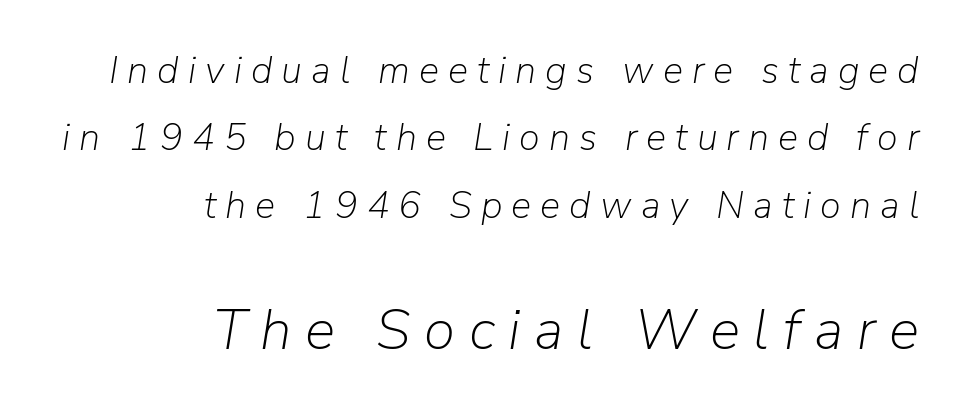
The passage shown begins with its smaller block and ends with its larger one. Do the characters align in a grid? No, the font is proportional. It's the slanting kind of type. Right-aligned paragraph, ragged on the left. Stems here are at most as thick as an everyday book face. The words here are not underlined.
